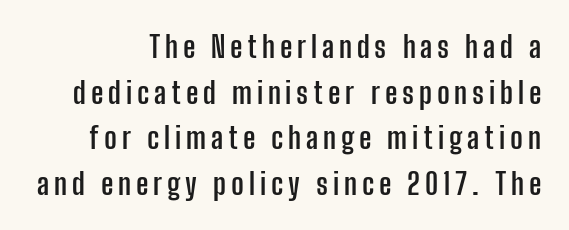
{"serif": "no", "italic": "no", "bold": "yes", "weight": "semibold", "width": "condensed", "stroke_contrast": "low", "x_height": "medium", "monospaced": "no", "underline": "no", "line_spacing": "normal", "line_spacing_ratio": 1.52, "glyph_px": 30}
